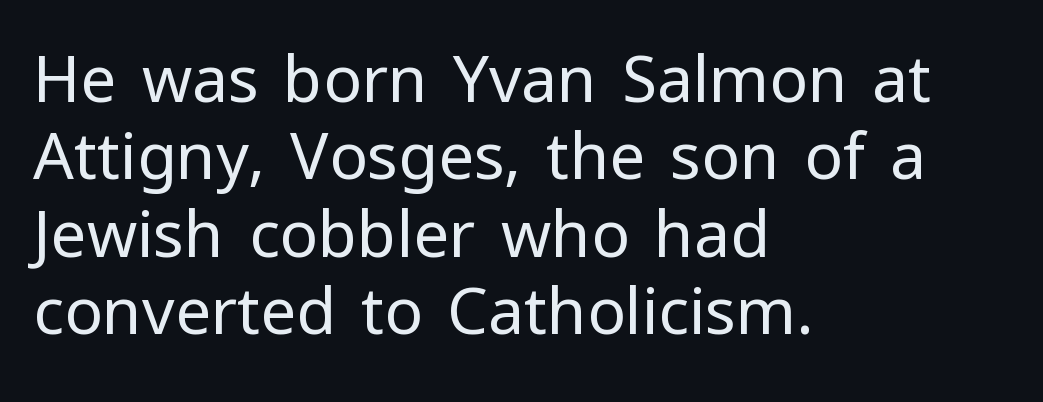
The image shows 64 px regular-weight sans-serif type, upright; set left-aligned, line spacing 1.21x, normal letter spacing, not underlined; low stroke contrast and a medium x-height.
